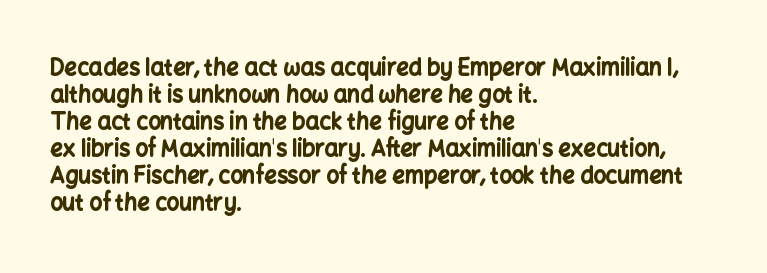
The image shows 22 px bold type, upright; set left-aligned, line spacing 1.23x, normal letter spacing, not underlined.
